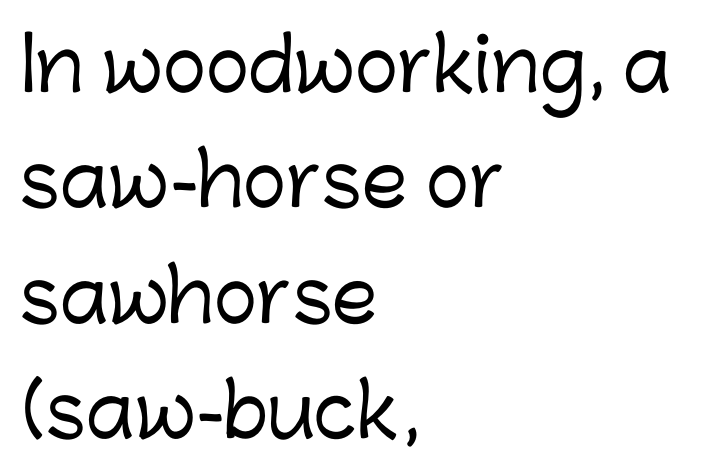
{"serif": "no", "italic": "no", "width": "normal", "stroke_contrast": "low", "x_height": "medium", "monospaced": "no", "underline": "no", "align": "left", "line_spacing": "normal", "line_spacing_ratio": 1.58, "letter_spacing": "normal", "letter_spacing_em": 0.0, "glyph_px": 73}
